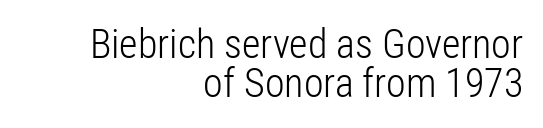
Proportional: the letters do not fall into vertical columns. Horizontal alignment here is rightward, an uncommon choice for prose. Ink coverage per letter is moderate at most. The baseline area is clear. In terms of letterspacing, this is plain default setting. Regarding leading, the lines here are crowded together.
